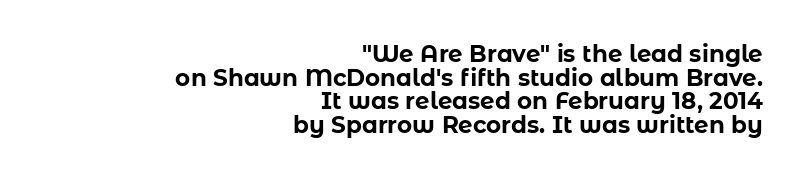
Anything drawn beneath the words? Only blank space. Typeset ragged left — the right edge is the straight one. Successive baselines arrive quickly, one right under another. It's the straight-up-and-down kind of type. On the weight axis this lands at bold, roughly 700. The passage shown has conventional tracking throughout.
